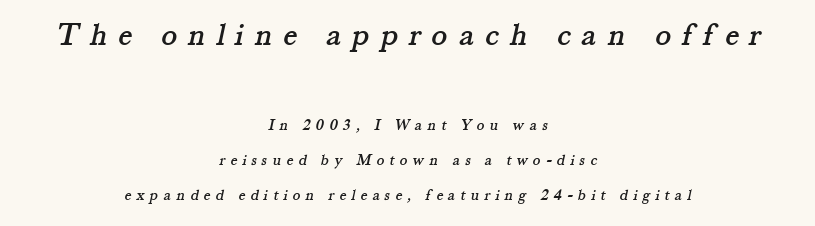
{"serif": "yes", "width": "normal", "stroke_contrast": "medium", "x_height": "small", "monospaced": "no", "underline": "no", "align": "center", "line_spacing": "loose", "line_spacing_ratio": 2.18, "letter_spacing": "wide", "letter_spacing_em": 0.33, "larger_block": "first", "size_ratio": 2.06, "glyph_px": 33}
